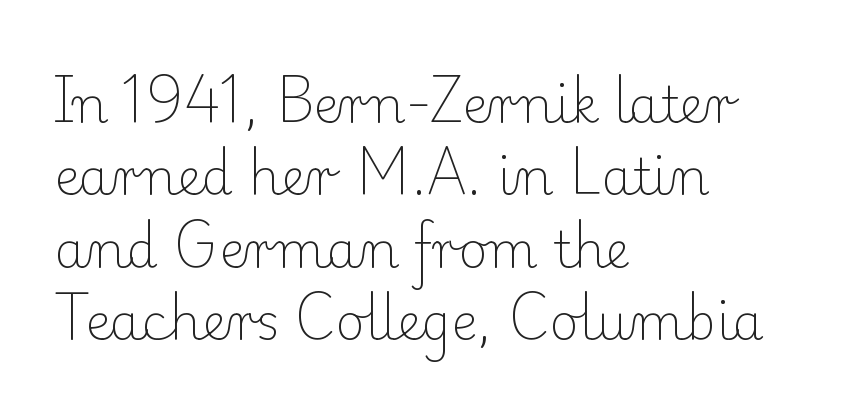
Q: Is the text bold? A: No.
Q: Is the text italic (slanted)? A: No, it is upright.
Q: Is the typeface a serif or a sans-serif typeface? A: Serif.
Q: Is the text underlined? A: No.
Q: How is the paragraph aligned? A: Left-aligned.
Q: Is the spacing between letters normal or unusually wide? A: Normal.
Q: Is the spacing between lines tight, normal or loose? A: Normal.
Q: Width (condensed, normal, or wide)? A: Normal.
Q: Stroke contrast? A: Low.
Q: x-height? A: Small.
Q: Monospaced? A: No.
